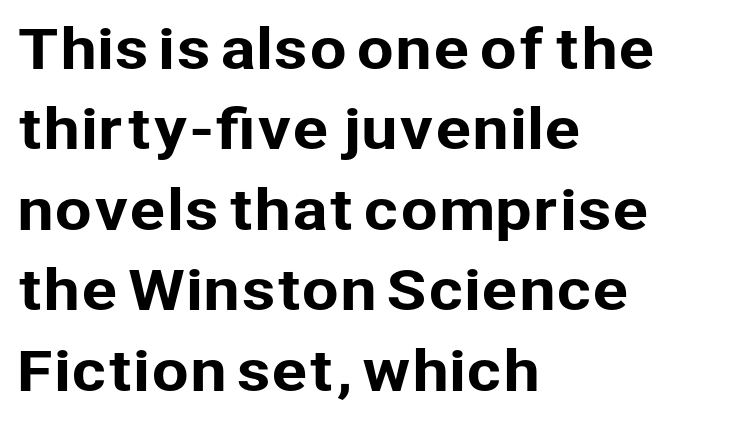
Q: Is the text italic (slanted)? A: No, it is upright.
Q: Is the typeface a serif or a sans-serif typeface? A: Sans-serif.
Q: Is the text underlined? A: No.
Q: How is the paragraph aligned? A: Left-aligned.
Q: Is the spacing between letters normal or unusually wide? A: Normal.
Q: Is the spacing between lines tight, normal or loose? A: Normal.
Q: Width (condensed, normal, or wide)? A: Normal.
Q: Stroke contrast? A: Low.
Q: x-height? A: Medium.
Q: Monospaced? A: No.
